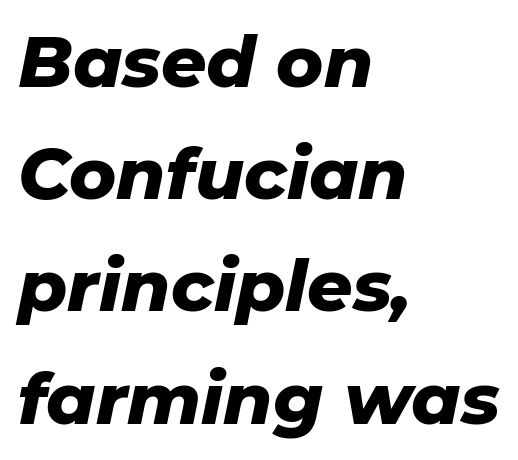
{"italic": "yes", "lean": "right", "slant_degrees": 11, "bold": "yes", "weight": "heavy", "width": "normal", "stroke_contrast": "low", "x_height": "medium", "monospaced": "no", "underline": "no", "align": "left", "line_spacing": "normal", "line_spacing_ratio": 1.58, "letter_spacing": "normal", "letter_spacing_em": 0.0, "glyph_px": 71}
